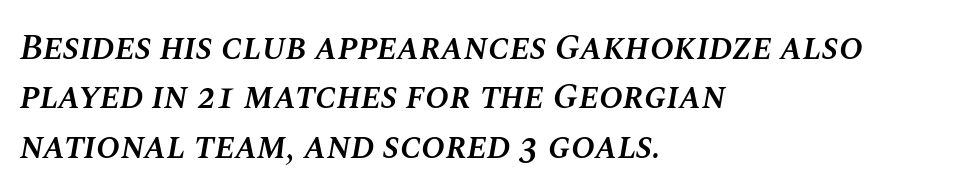
Q: Is the text bold? A: Semi-bold.
Q: Is the text italic (slanted)? A: Yes, it leans right by about 10 degrees.
Q: Is the text underlined? A: No.
Q: How is the paragraph aligned? A: Left-aligned.
Q: Is the spacing between letters normal or unusually wide? A: Normal.
Q: Is the spacing between lines tight, normal or loose? A: Normal.
Q: Width (condensed, normal, or wide)? A: Normal.
Q: Stroke contrast? A: Medium.
Q: x-height? A: Large.
Q: Monospaced? A: No.
